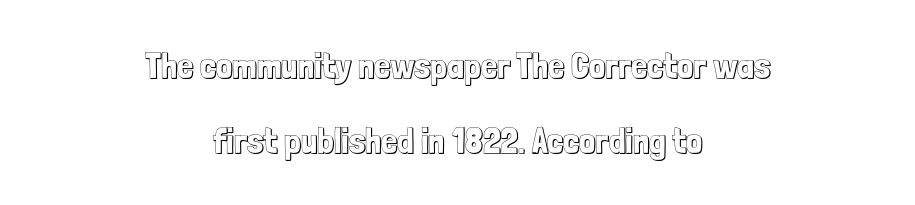
Q: Is the text italic (slanted)? A: No, it is upright.
Q: Is the text underlined? A: No.
Q: How is the paragraph aligned? A: Centered.
Q: Is the spacing between letters normal or unusually wide? A: Normal.
Q: Is the spacing between lines tight, normal or loose? A: Loose.
Q: Width (condensed, normal, or wide)? A: Condensed.
Q: x-height? A: Medium.
Q: Monospaced? A: No.
